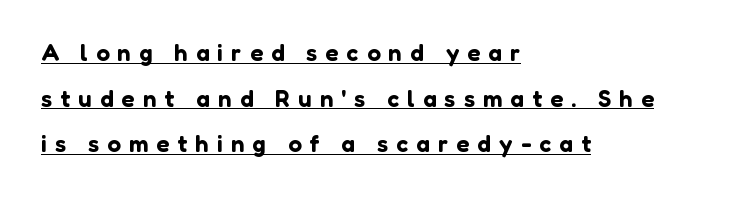
The image shows 24 px text type, upright; set left-aligned, loose line spacing (1.9x), unusually wide letter spacing (+0.34 em), underlined.
